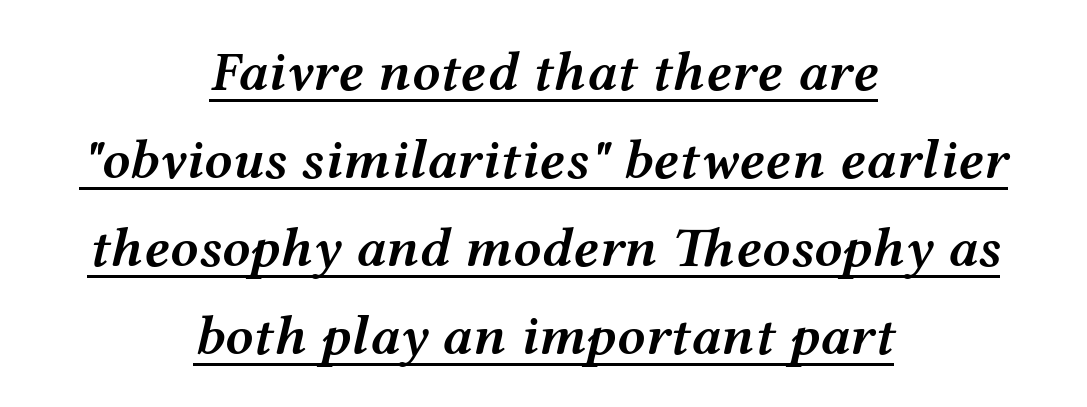
{"italic": "yes", "lean": "right", "slant_degrees": 12, "bold": "semi", "weight": "semibold", "width": "wide", "stroke_contrast": "medium", "x_height": "medium", "monospaced": "no", "underline": "yes", "align": "center", "line_spacing": "normal", "line_spacing_ratio": 1.57, "letter_spacing": "normal", "letter_spacing_em": 0.0, "glyph_px": 56}
